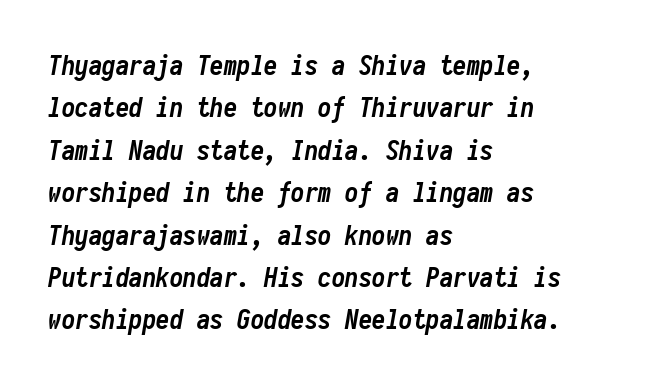
{"italic": "yes", "lean": "right", "slant_degrees": 10, "bold": "yes", "underline": "no", "align": "left", "line_spacing": "normal", "line_spacing_ratio": 1.57, "letter_spacing": "normal", "letter_spacing_em": 0.0, "glyph_px": 27}
